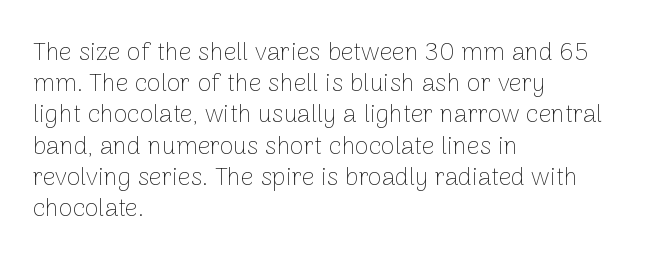
{"italic": "no", "bold": "no", "underline": "no", "align": "left", "line_spacing": "normal", "line_spacing_ratio": 1.25, "letter_spacing": "normal", "letter_spacing_em": 0.0, "glyph_px": 25}
